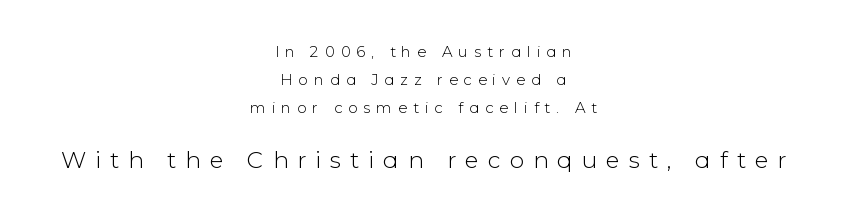
Q: Is the text bold? A: No.
Q: Is the text italic (slanted)? A: No, it is upright.
Q: Is the text underlined? A: No.
Q: How is the paragraph aligned? A: Centered.
Q: Is the spacing between letters normal or unusually wide? A: Unusually wide.
Q: Which block of text is set in a larger size, the first (top) or the second (bottom)? A: The second (bottom) one.
